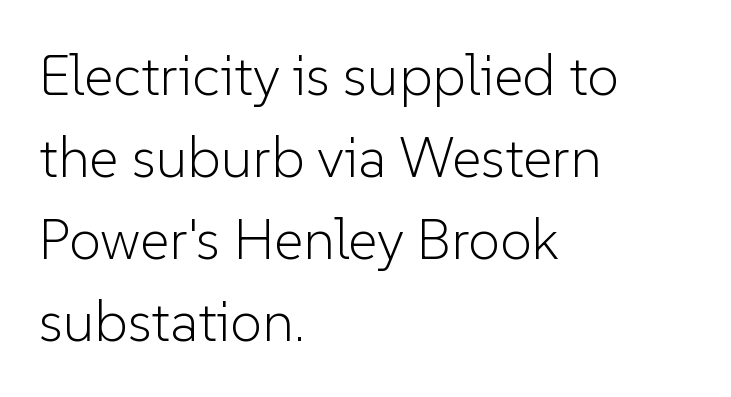
No chunkiness to these letters — they're not bold. One-word summary of the alignment: left. Do the characters align in a grid? No, the font is proportional. No extra tracking has been applied to these lines.
